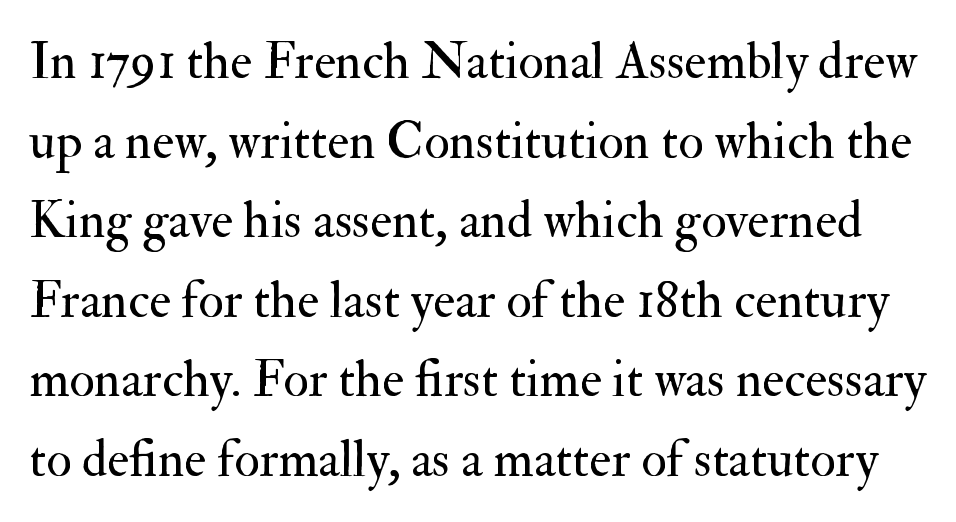
Letters rest on an invisible, unmarked baseline. This sample keeps an unexceptional amount of space between lines. Letters have the restrained weight of plain body copy at most. A roman cut, with each character standing at attention.
